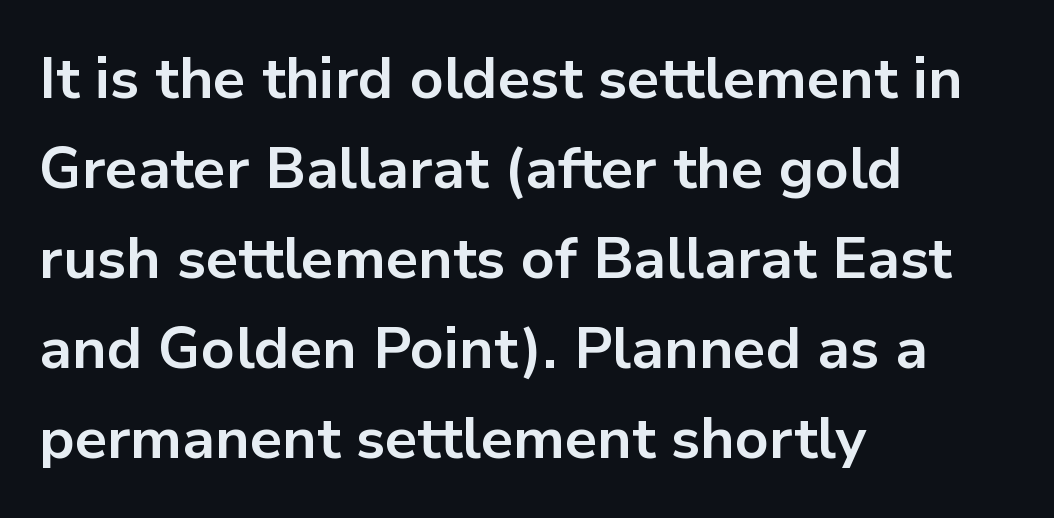
Q: Is the text bold? A: Yes.
Q: Is the text italic (slanted)? A: No, it is upright.
Q: Is the typeface a serif or a sans-serif typeface? A: Sans-serif.
Q: Is the text underlined? A: No.
Q: How is the paragraph aligned? A: Left-aligned.
Q: Is the spacing between letters normal or unusually wide? A: Normal.
Q: Is the spacing between lines tight, normal or loose? A: Normal.
Q: Width (condensed, normal, or wide)? A: Normal.
Q: Stroke contrast? A: Low.
Q: x-height? A: Medium.
Q: Monospaced? A: No.
